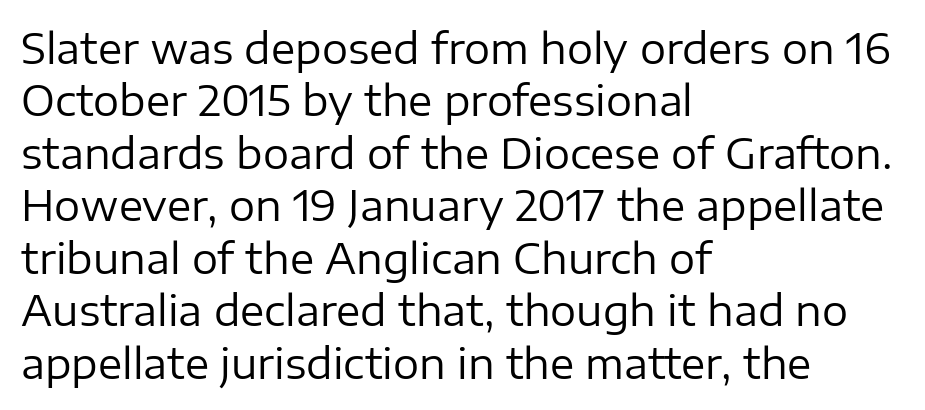
Is the stroke heavy? The answer is a plain regular-or-lighter. Is this a sans? Yes — the strokes have no serifs. Every row of glyphs begins at an identical x-position on the left. Lines of text with bare space underneath. Rendered with straight, roman letterforms. The rendering uses natural spacing where letterforms have individual widths.
